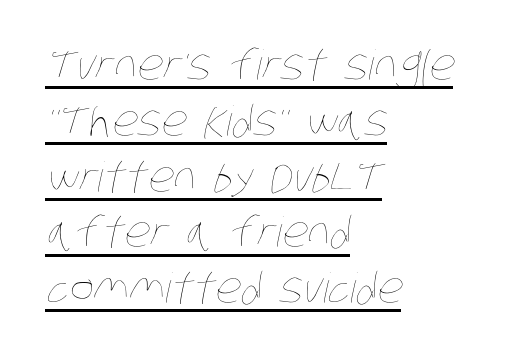
Q: Is the text bold? A: No.
Q: Is the text underlined? A: Yes.
Q: How is the paragraph aligned? A: Left-aligned.
Q: Is the spacing between letters normal or unusually wide? A: Normal.
Q: Is the spacing between lines tight, normal or loose? A: Normal.
Q: Width (condensed, normal, or wide)? A: Condensed.
Q: Stroke contrast? A: Low.
Q: x-height? A: Large.
Q: Monospaced? A: No.
